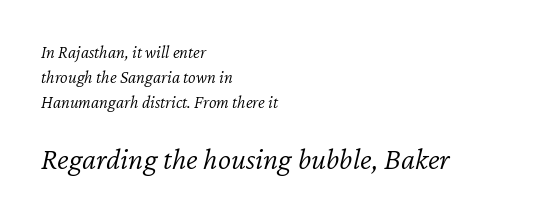
The image shows 31 px light type, italic (leaning right); set left-aligned, normal line spacing (1.39x), normal letter spacing, not underlined; the second (bottom) block is 1.72x larger; low stroke contrast and a medium x-height.
